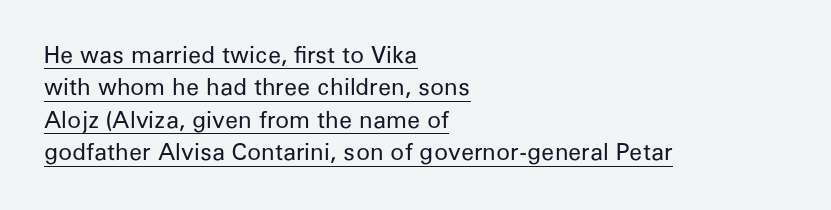
Q: Is the text bold? A: No.
Q: Is the text italic (slanted)? A: No, it is upright.
Q: Is the text underlined? A: Yes.
Q: How is the paragraph aligned? A: Left-aligned.
Q: Is the spacing between letters normal or unusually wide? A: Normal.
Q: Is the spacing between lines tight, normal or loose? A: Normal.
